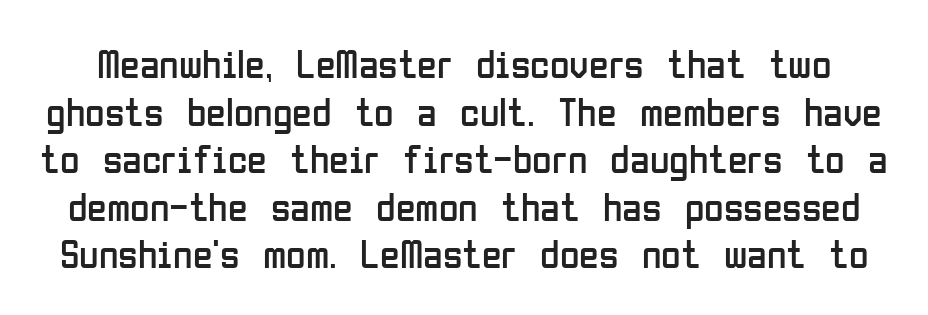
{"serif": "no", "italic": "no", "bold": "no", "weight": "regular", "width": "condensed", "stroke_contrast": "low", "x_height": "medium", "monospaced": "no", "underline": "no", "line_spacing_ratio": 1.19, "letter_spacing": "normal", "letter_spacing_em": 0.0, "glyph_px": 40}
